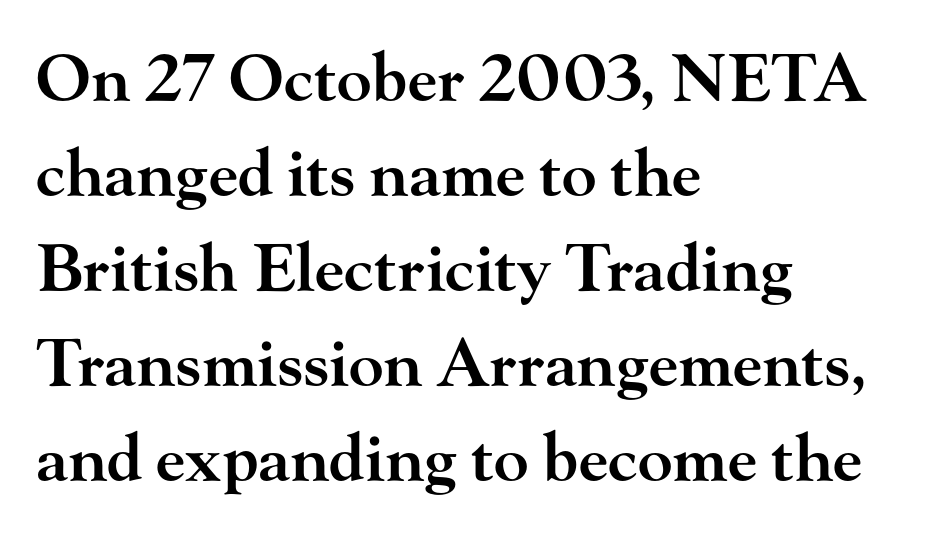
The line texture is even and compact thanks to regular tracking. The lettering holds an erect, upright posture throughout. Examine the stroke ends and you'll spot serifs. Every row of glyphs begins at an identical x-position on the left.
